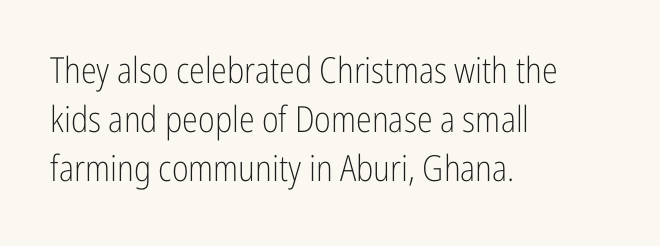
{"serif": "no", "italic": "no", "bold": "no", "weight": "light", "width": "condensed", "stroke_contrast": "low", "x_height": "medium", "monospaced": "no", "underline": "no", "align": "left", "line_spacing": "normal", "line_spacing_ratio": 1.36, "letter_spacing": "normal", "letter_spacing_em": 0.0, "glyph_px": 36}
